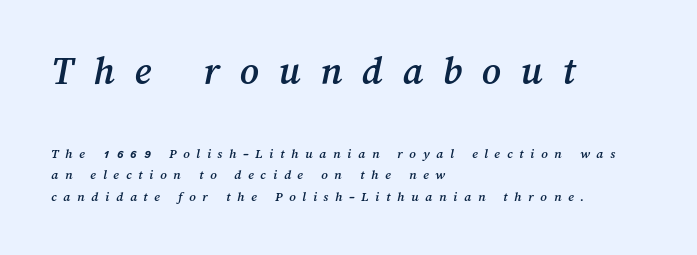
The image shows 41 px text type; set left-aligned, normal line spacing (1.52x), unusually wide letter spacing (+0.48 em), not underlined; the first (top) block is 2.93x larger; medium stroke contrast and a medium x-height.
